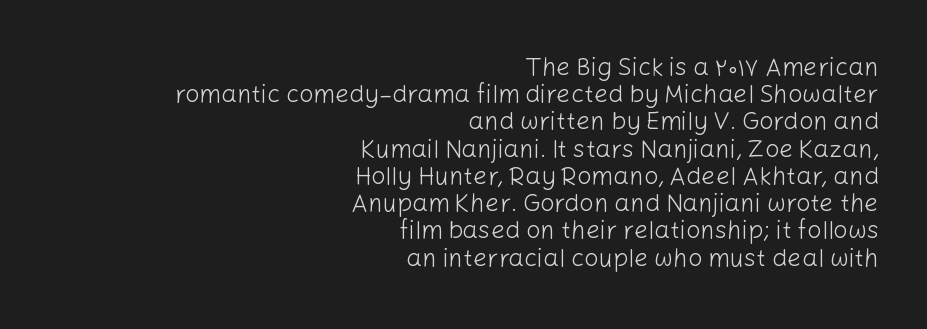
{"italic": "no", "bold": "no", "underline": "no", "align": "right", "line_spacing": "tight", "line_spacing_ratio": 1.09, "letter_spacing": "normal", "letter_spacing_em": 0.0, "glyph_px": 25}
